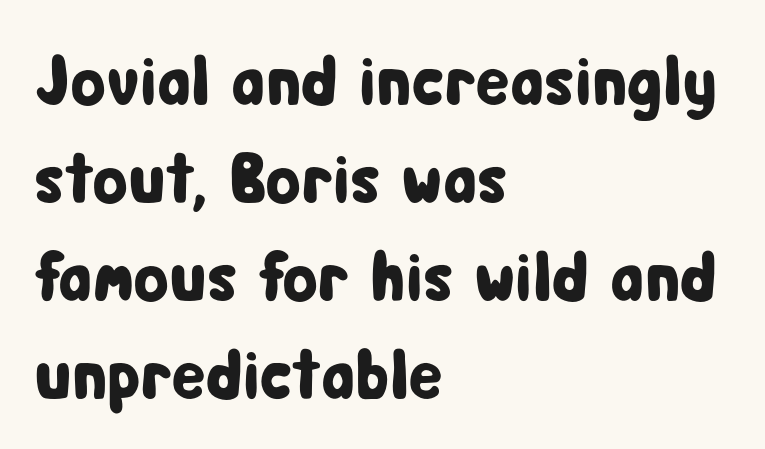
Q: Is the text italic (slanted)? A: No, it is upright.
Q: Is the typeface a serif or a sans-serif typeface? A: Sans-serif.
Q: Is the text underlined? A: No.
Q: How is the paragraph aligned? A: Left-aligned.
Q: Is the spacing between letters normal or unusually wide? A: Normal.
Q: Is the spacing between lines tight, normal or loose? A: Normal.
Q: Width (condensed, normal, or wide)? A: Condensed.
Q: Stroke contrast? A: Low.
Q: x-height? A: Medium.
Q: Monospaced? A: No.
